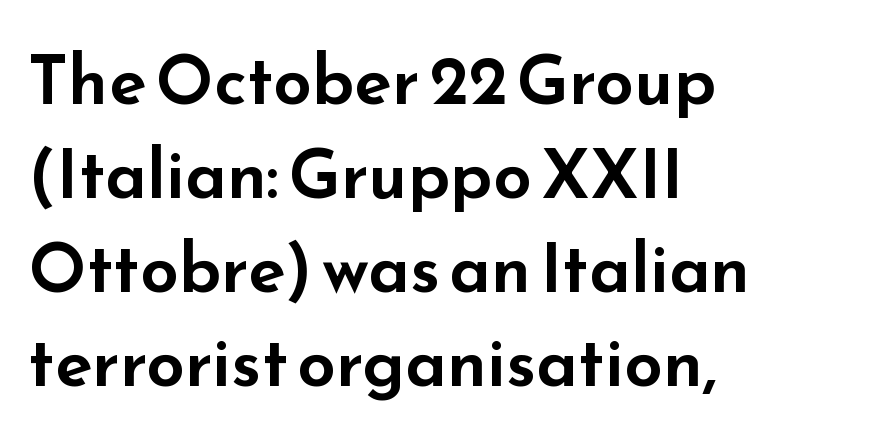
{"serif": "no", "italic": "no", "width": "wide", "stroke_contrast": "low", "x_height": "small", "monospaced": "no", "underline": "no", "align": "left", "line_spacing": "normal", "line_spacing_ratio": 1.36, "letter_spacing": "normal", "letter_spacing_em": 0.0, "glyph_px": 69}
